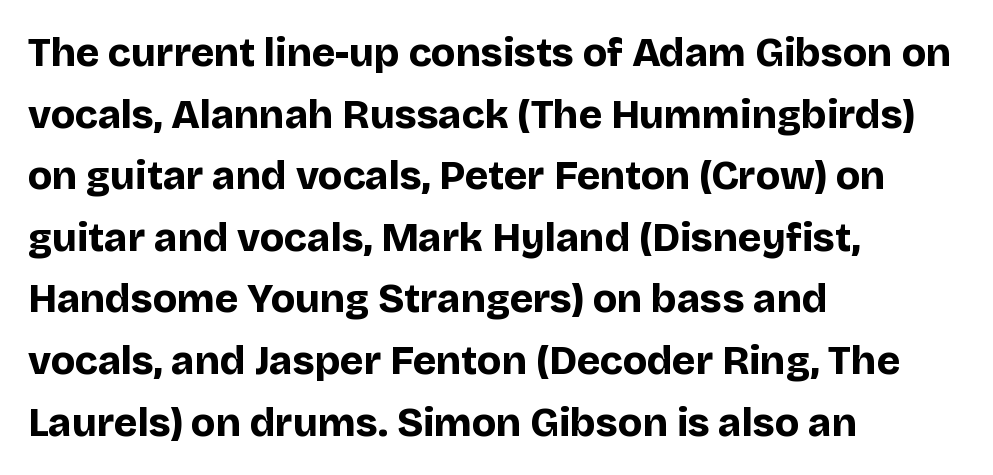
Q: Is the text bold? A: Yes.
Q: Is the text italic (slanted)? A: No, it is upright.
Q: Is the typeface a serif or a sans-serif typeface? A: Sans-serif.
Q: Is the text underlined? A: No.
Q: How is the paragraph aligned? A: Left-aligned.
Q: Is the spacing between letters normal or unusually wide? A: Normal.
Q: Is the spacing between lines tight, normal or loose? A: Normal.
Q: Width (condensed, normal, or wide)? A: Normal.
Q: Stroke contrast? A: Low.
Q: x-height? A: Large.
Q: Monospaced? A: No.
